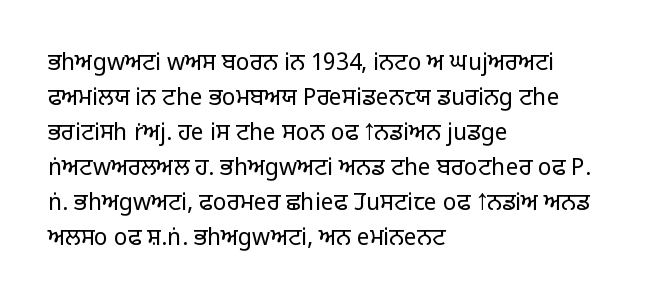
The image shows 23 px text type, upright; set left-aligned, normal line spacing (1.52x), normal letter spacing, not underlined.
